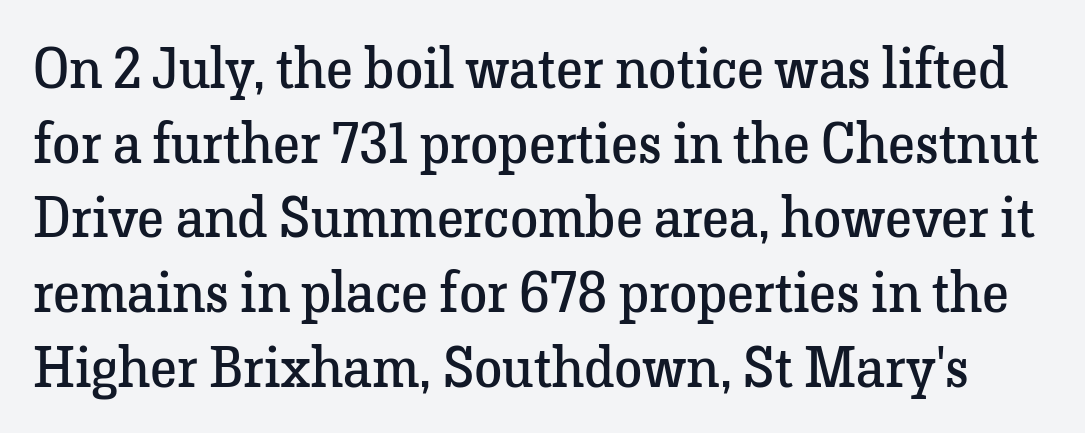
{"serif": "yes", "italic": "no", "bold": "no", "weight": "regular", "width": "normal", "stroke_contrast": "low", "x_height": "medium", "monospaced": "no", "underline": "no", "line_spacing": "normal", "line_spacing_ratio": 1.31, "letter_spacing": "normal", "letter_spacing_em": 0.0, "glyph_px": 57}
